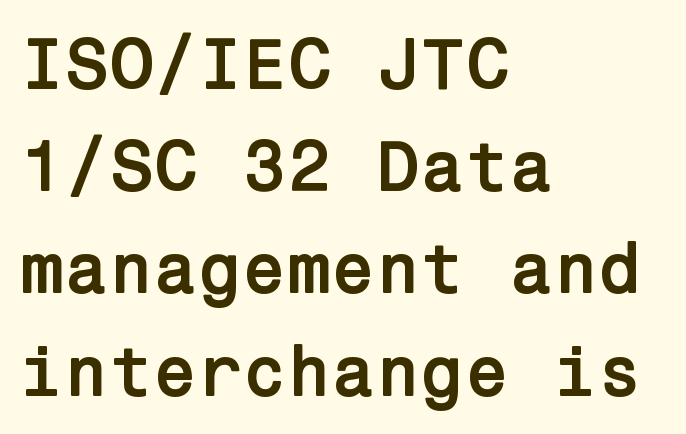
Just letters on the line, the space beneath them empty. Ordinary non-slanted type is in use. The font family rendered here belongs to the sans-serif group. Here the glyphs are tracked normally, forming tight word shapes. Each line starts at the same left margin while the right side varies. Horizontal bands of white between lines are of average thickness.
